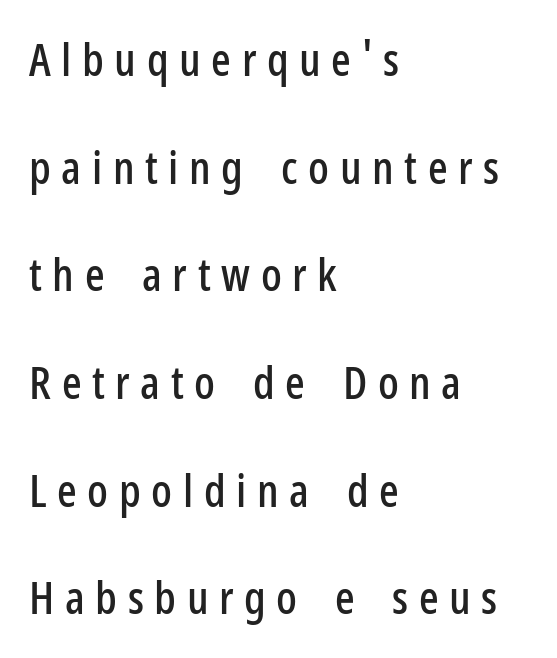
The letters are spread apart with noticeably loose tracking. The zone under the glyphs is completely vacant. Casual observation: everything's shoved over to the left. Line spacing here is loose.
